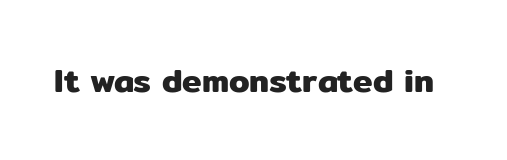
Q: Is the text italic (slanted)? A: No, it is upright.
Q: Is the typeface a serif or a sans-serif typeface? A: Sans-serif.
Q: Is the text underlined? A: No.
Q: Is the spacing between letters normal or unusually wide? A: Normal.
Q: Width (condensed, normal, or wide)? A: Normal.
Q: Stroke contrast? A: Low.
Q: x-height? A: Medium.
Q: Monospaced? A: No.
